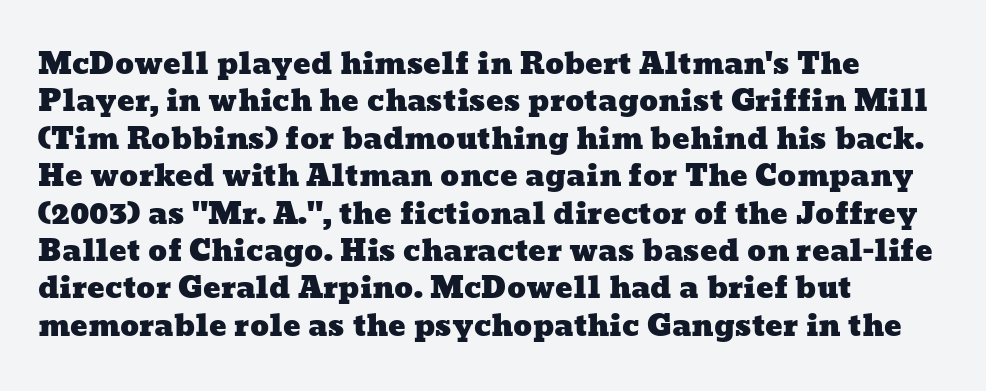
This sample keeps an unexceptional amount of space between lines. Alignment: flush left. Words appear dense and cohesive because spacing is normal. Descenders are the only things crossing below the line. Character widths vary here, with narrow letters taking less room than wide ones.
